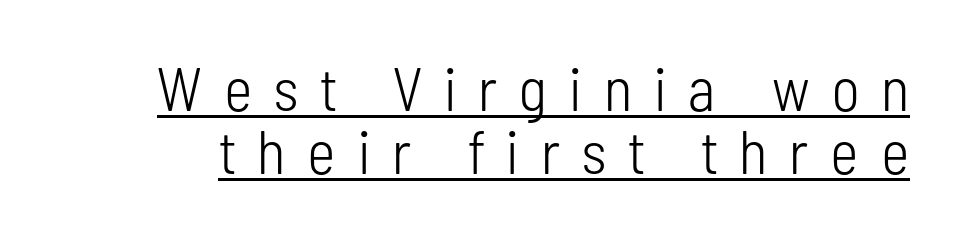
Q: Is the text bold? A: No.
Q: Is the text italic (slanted)? A: No, it is upright.
Q: Is the typeface a serif or a sans-serif typeface? A: Sans-serif.
Q: Is the text underlined? A: Yes.
Q: Is the spacing between letters normal or unusually wide? A: Unusually wide.
Q: Is the spacing between lines tight, normal or loose? A: Tight.
Q: Width (condensed, normal, or wide)? A: Condensed.
Q: Stroke contrast? A: Low.
Q: x-height? A: Medium.
Q: Monospaced? A: No.
